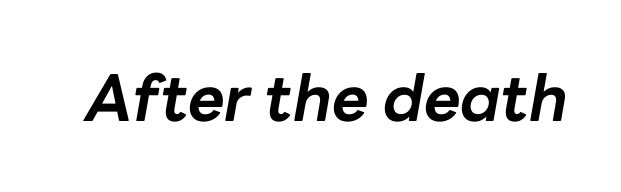
The letters sit at their default tracking, neither squeezed nor spread. The face used here has the dense, thick strokes of a bold. Quick note: underline off. The whole block is typeset with a tilt. Do the characters align in a grid? No, the font is proportional.
